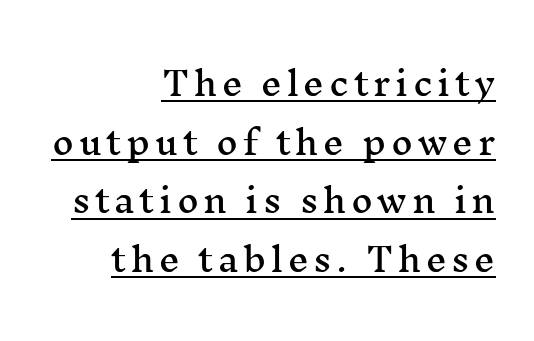
The image shows 33 px wide serif type, upright; set right-aligned, line spacing 1.78x, underlined; medium stroke contrast and a medium x-height.
